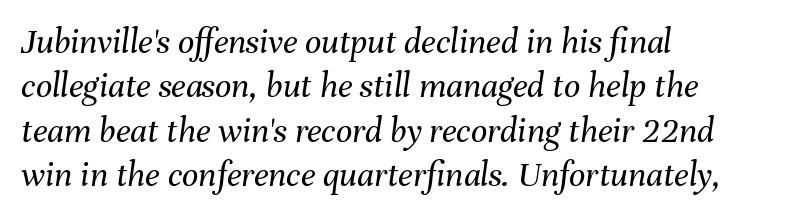
The face used here has a pronounced slope to its letters. The glyphs are unaccompanied by any horizontal stroke below them. The letters look calm and open, with moderate or lighter stems. Observe the ordinary spacing: letters are neighbours, not strangers.
